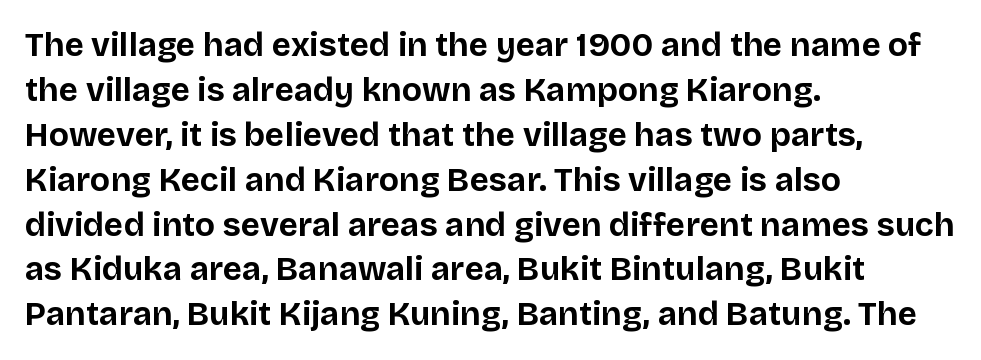
A typesetter would label this face a sans. Just letters on the line, the space beneath them empty. The sample has been set heavy, in full bold. Visually the block forms a straight wall on the left and a jagged coastline on the right.
